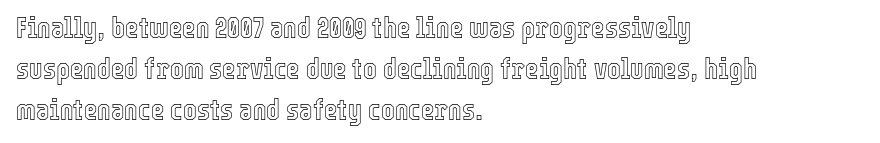
Q: Is the text italic (slanted)? A: No, it is upright.
Q: Is the text underlined? A: No.
Q: How is the paragraph aligned? A: Left-aligned.
Q: Is the spacing between letters normal or unusually wide? A: Normal.
Q: Is the spacing between lines tight, normal or loose? A: Normal.
Q: Width (condensed, normal, or wide)? A: Condensed.
Q: x-height? A: Medium.
Q: Monospaced? A: No.
